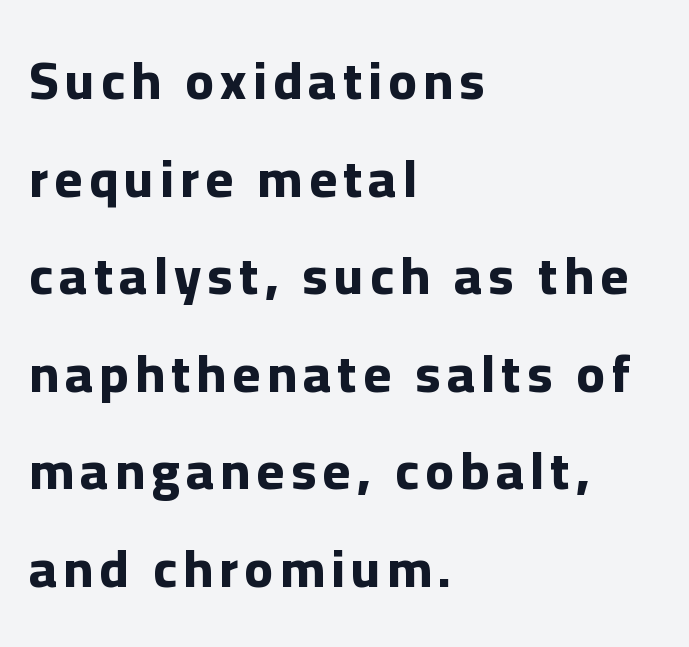
The rag falls on the right side of this text block. Caption: bold face, heavy strokes. Serifs: no, the terminals of the letterforms are clean. Check under the words: just untouched page. Italic: no, the glyphs are upright roman. A typesetter would call this proportional, since set widths differ per character.
